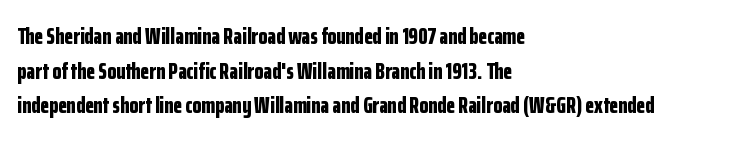
Q: Is the text bold? A: Yes.
Q: Is the text italic (slanted)? A: No, it is upright.
Q: Is the text underlined? A: No.
Q: How is the paragraph aligned? A: Left-aligned.
Q: Is the spacing between letters normal or unusually wide? A: Normal.
Q: Is the spacing between lines tight, normal or loose? A: Normal.
